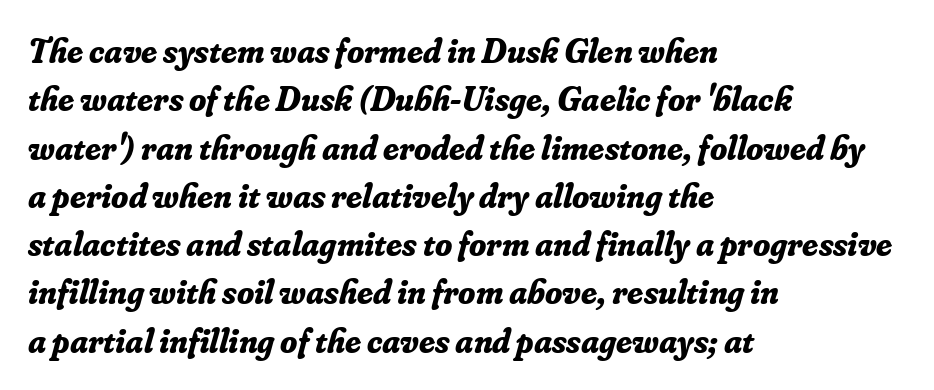
The image shows 35 px bold serif type, italic (leaning right); set left-aligned, normal line spacing (1.38x), normal letter spacing, not underlined; low stroke contrast and a small x-height.
